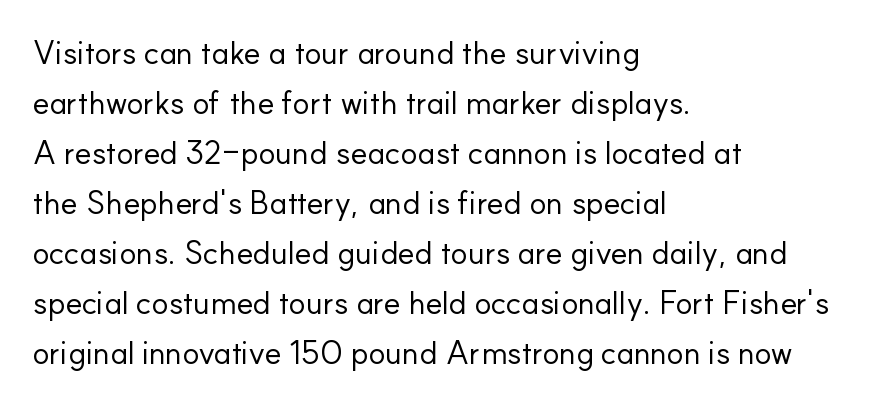
The image shows 32 px regular-weight sans-serif type, upright; set left-aligned, normal line spacing (1.56x), normal letter spacing, not underlined; low stroke contrast and a small x-height.
